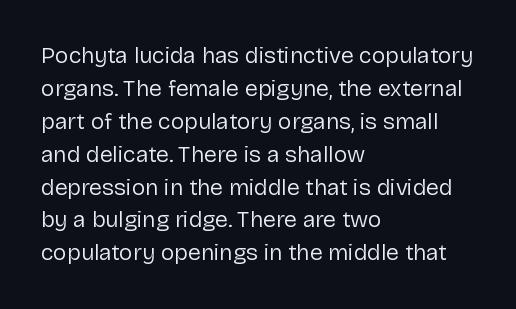
Honestly, the row spacing looks completely unremarkable. Caption: face not bold, strokes unweighted. Posture: vertical. This rendering features lettering with no underline. The setting favours the left margin, as ordinary paragraphs usually do.
